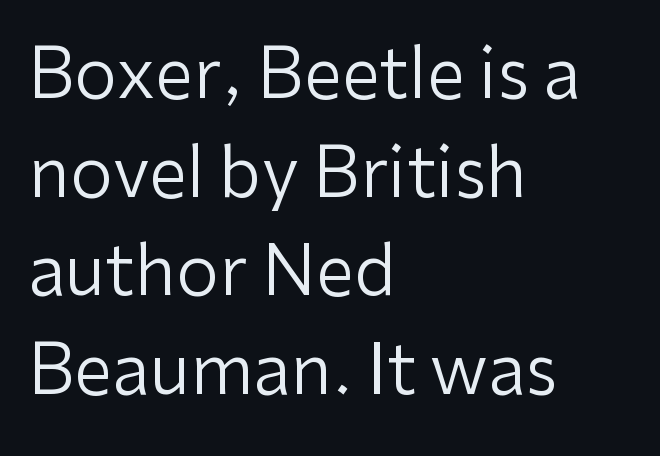
{"serif": "no", "italic": "no", "bold": "no", "weight": "regular", "width": "normal", "stroke_contrast": "low", "x_height": "medium", "monospaced": "no", "underline": "no", "align": "left", "line_spacing": "normal", "line_spacing_ratio": 1.43, "letter_spacing": "normal", "letter_spacing_em": 0.0, "glyph_px": 69}
